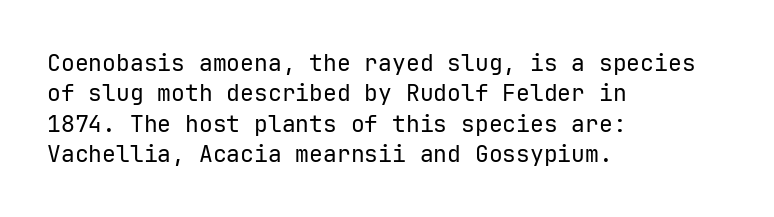
The space directly below the letters is spotless. Caption: standard tracking, unaltered. Vertically, the passage feels balanced, rows spaced as you'd expect. Does the lettering tilt? It doesn't — this is upright.
